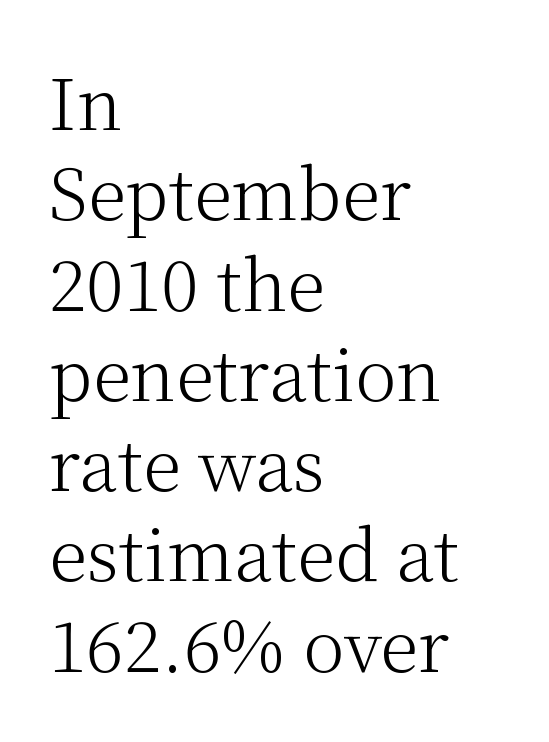
The rendering uses a moderate line-height, typical for paragraphs. The rendering uses natural spacing where letterforms have individual widths. Each line starts at the same left margin while the right side varies. This is the regular roman posture of the typeface. The passage shown is typeset with a serif family.
